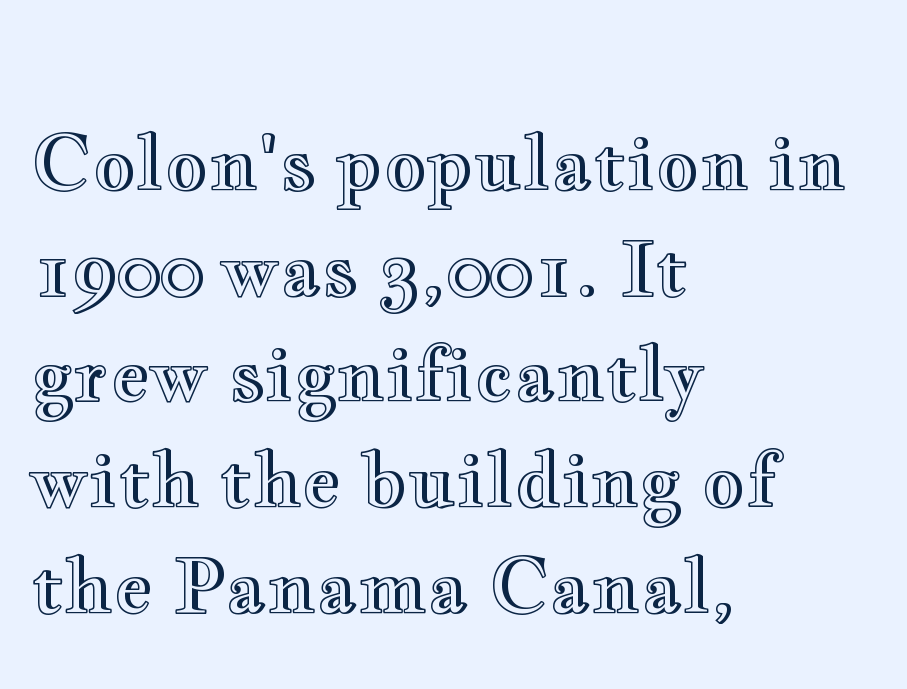
Proportional: the letters do not fall into vertical columns. The font's upright variant was chosen for this text. The tracking reads as untouched default to a designer's eye. Does the leading feel generous? No, just average.
